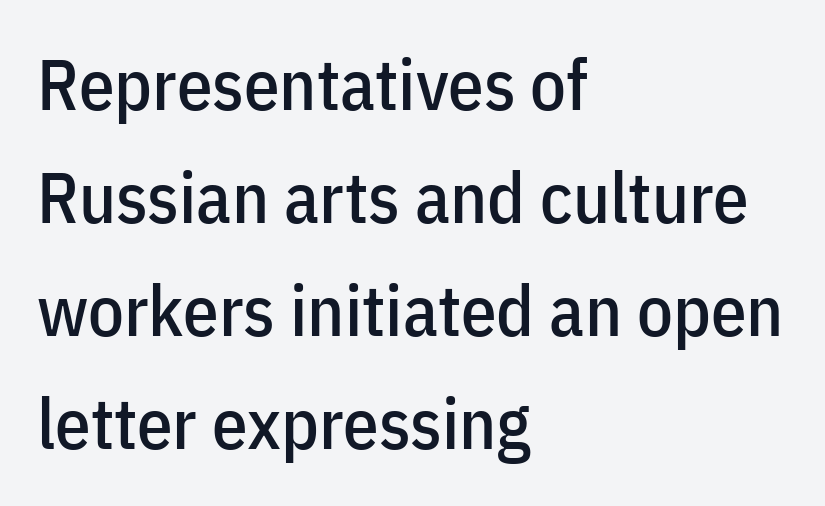
{"serif": "no", "italic": "no", "width": "condensed", "stroke_contrast": "low", "x_height": "medium", "monospaced": "no", "underline": "no", "align": "left", "line_spacing": "normal", "line_spacing_ratio": 1.59, "letter_spacing": "normal", "letter_spacing_em": 0.0, "glyph_px": 71}
